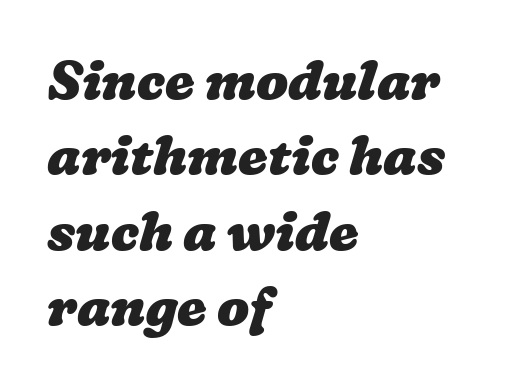
Look at the stroke-to-counter ratio: heavy, a bold. Check under the words: just untouched page. Default kerning and tracking; the words read as compact shapes. Leading: standard. The text block is weighted toward the left margin, trailing off unevenly rightward.
